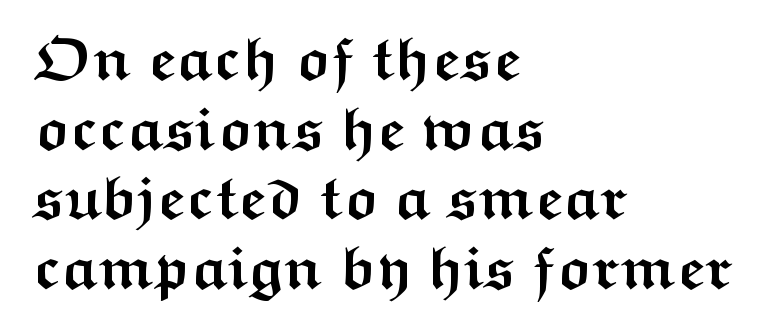
The image shows 61 px semibold, wide sans-serif type, upright; set left-aligned, tight line spacing (1.14x), normal letter spacing, not underlined; medium stroke contrast and a medium x-height.
